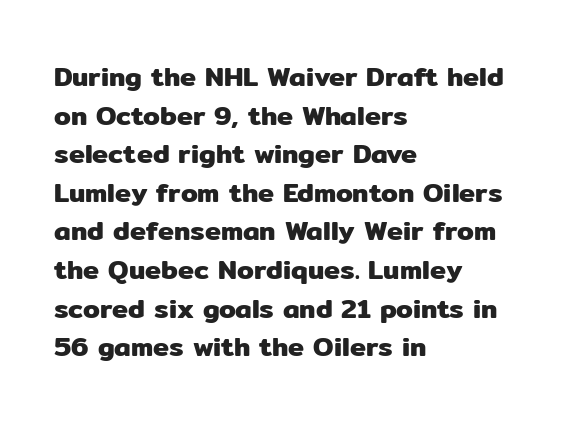
The image shows 27 px text type, upright; set left-aligned, normal line spacing (1.43x), normal letter spacing, not underlined.
